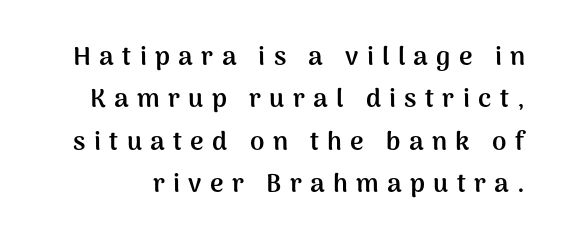
Tracking here is generous; glyphs stand well apart from one another. This is roman type, the default non-slanted kind. Heavy-handed strokes throughout: this text is bold. Clear beneath every line of the passage.
